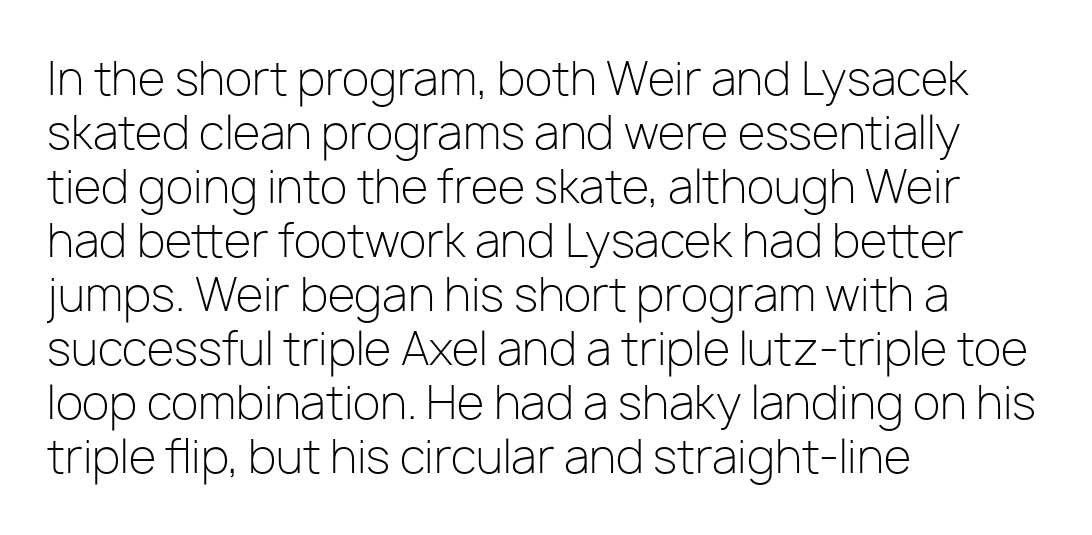
The image shows 45 px light sans-serif type, upright; set left-aligned, line spacing 1.2x, normal letter spacing, not underlined; low stroke contrast and a medium x-height.
